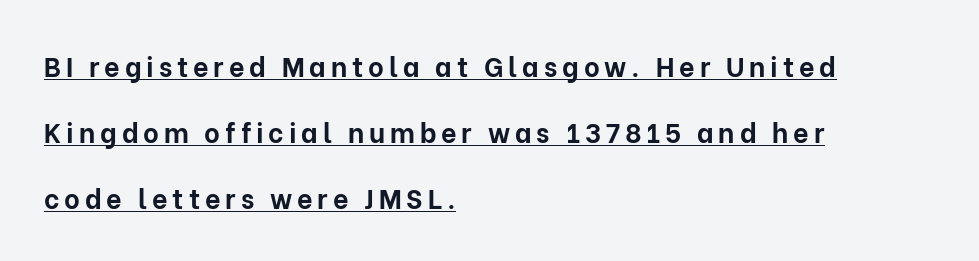
{"italic": "no", "bold": "yes", "underline": "yes", "align": "left", "line_spacing": "loose", "line_spacing_ratio": 2.44, "glyph_px": 27}
